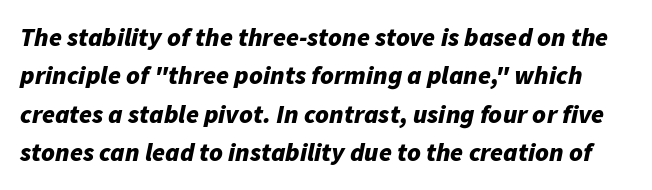
Caption: bold face, heavy strokes. The strip under each line holds only bare page. Caption: standard tracking, unaltered. The specimen reads as italic at a glance. Leading matches the norm, producing a regular column.
